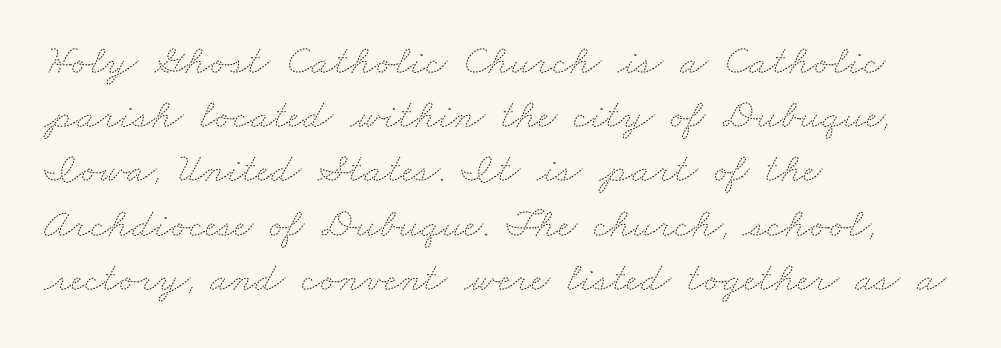
{"bold": "no", "weight": "thin", "width": "wide", "stroke_contrast": "medium", "x_height": "small", "monospaced": "no", "underline": "no", "align": "left", "line_spacing": "normal", "line_spacing_ratio": 1.29, "letter_spacing": "normal", "letter_spacing_em": 0.0, "glyph_px": 42}
